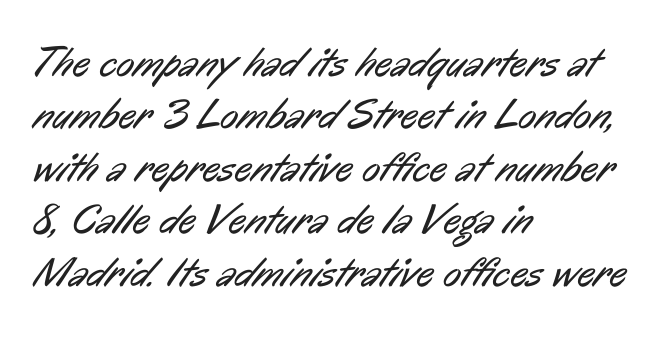
Short note: letters normally spaced. Lines of text with bare space underneath. Check where the strokes stop: nothing finishes them off — pure sans. A quiet, ordinary-to-light weight characterises the typeface. This sample has the flowing, uneven cadence of proportional lettering. Typeset ragged right — the left edge is the straight one.
